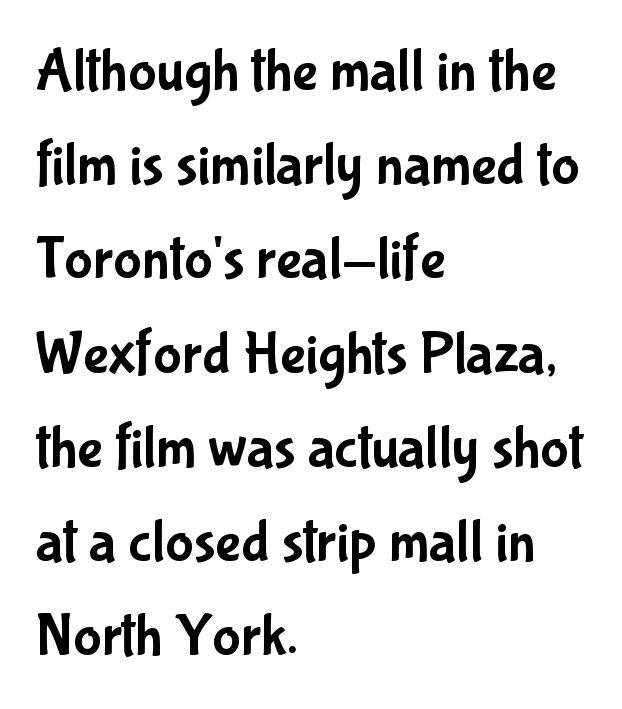
{"serif": "no", "italic": "no", "width": "condensed", "stroke_contrast": "low", "x_height": "medium", "monospaced": "no", "underline": "no", "align": "left", "line_spacing": "normal", "line_spacing_ratio": 1.57, "letter_spacing": "normal", "letter_spacing_em": 0.0, "glyph_px": 60}
